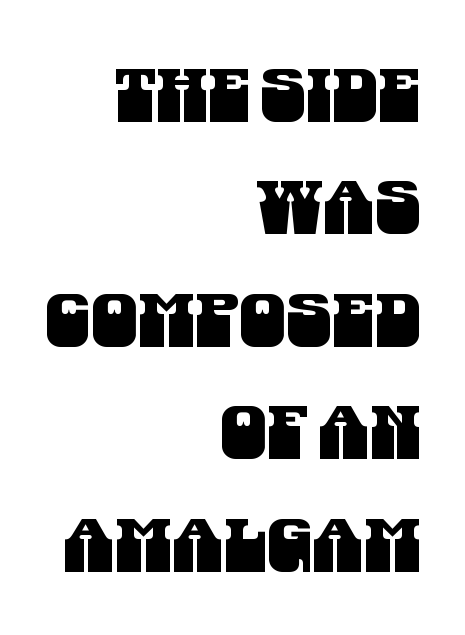
Q: Is the typeface a serif or a sans-serif typeface? A: Sans-serif.
Q: Is the text underlined? A: No.
Q: How is the paragraph aligned? A: Right-aligned.
Q: Is the spacing between letters normal or unusually wide? A: Normal.
Q: Is the spacing between lines tight, normal or loose? A: Normal.
Q: Width (condensed, normal, or wide)? A: Condensed.
Q: Stroke contrast? A: Medium.
Q: x-height? A: Large.
Q: Monospaced? A: No.
